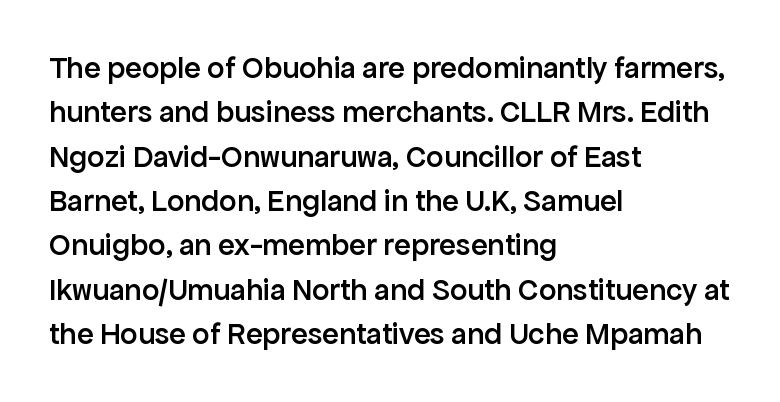
The image shows 31 px semibold sans-serif type, upright; set left-aligned, normal line spacing (1.43x), normal letter spacing, not underlined; low stroke contrast and a medium x-height.
